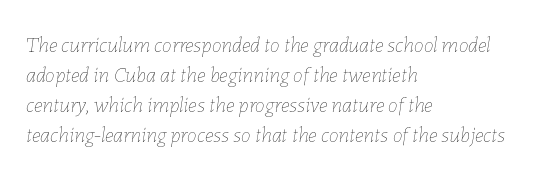
The image shows 22 px text type, italic (leaning right); set left-aligned, normal line spacing (1.37x), normal letter spacing, not underlined.
